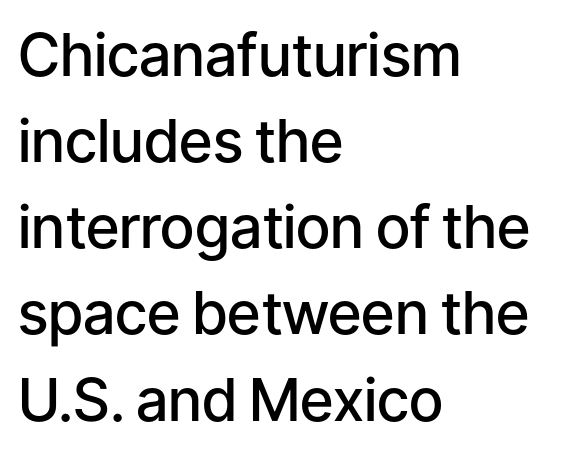
{"serif": "no", "italic": "no", "bold": "semi", "weight": "semibold", "width": "normal", "stroke_contrast": "low", "x_height": "medium", "monospaced": "no", "underline": "no", "align": "left", "line_spacing": "normal", "line_spacing_ratio": 1.46, "letter_spacing": "normal", "letter_spacing_em": 0.0, "glyph_px": 59}
